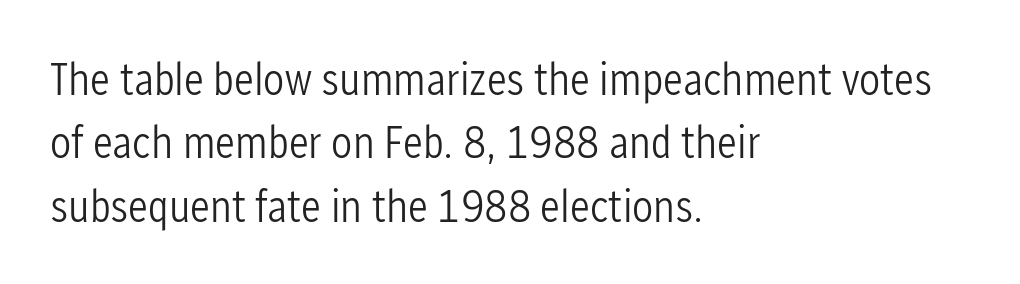
{"serif": "no", "italic": "no", "bold": "no", "weight": "light", "width": "condensed", "stroke_contrast": "low", "x_height": "medium", "monospaced": "no", "underline": "no", "align": "left", "line_spacing": "normal", "line_spacing_ratio": 1.35, "letter_spacing": "normal", "letter_spacing_em": 0.0, "glyph_px": 47}
